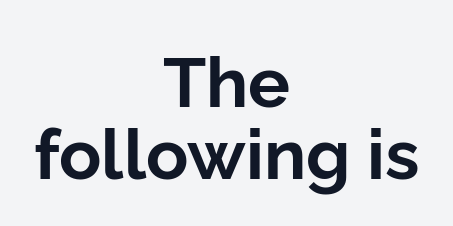
The image shows 70 px bold sans-serif type, upright; set centered, tight line spacing (1.03x), normal letter spacing, not underlined; low stroke contrast and a medium x-height.
